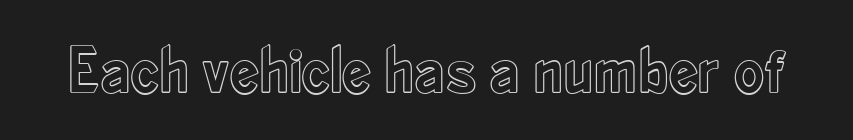
Q: Is the text italic (slanted)? A: No, it is upright.
Q: Is the text underlined? A: No.
Q: Is the spacing between letters normal or unusually wide? A: Normal.
Q: Width (condensed, normal, or wide)? A: Condensed.
Q: x-height? A: Small.
Q: Monospaced? A: No.
